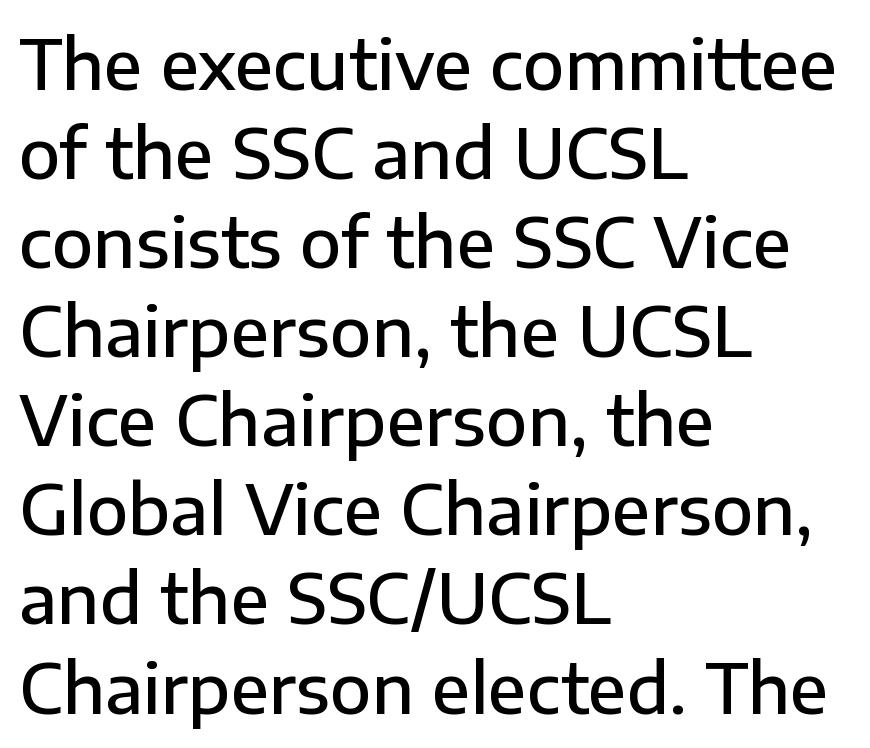
The designer left line spacing at the default. A fair bit of extra ink — the face is semibold, not bold. Think of a printed novel: that variable character pitch is what you see here. Decoration check: the copy has no underline. Nope, not italic — everything's standing straight.
